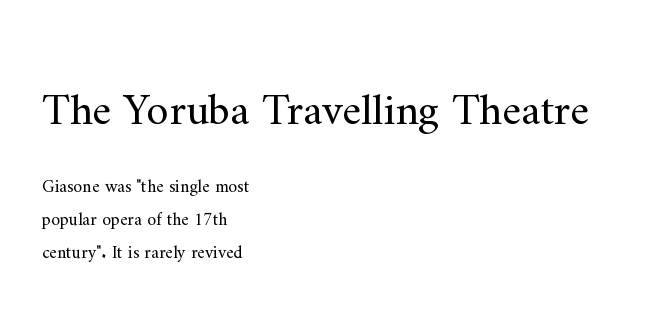
{"serif": "yes", "italic": "no", "bold": "no", "weight": "regular", "width": "normal", "stroke_contrast": "medium", "x_height": "small", "monospaced": "no", "underline": "no", "align": "left", "line_spacing_ratio": 1.81, "letter_spacing": "normal", "letter_spacing_em": 0.0, "larger_block": "first", "size_ratio": 2.5, "glyph_px": 45}
